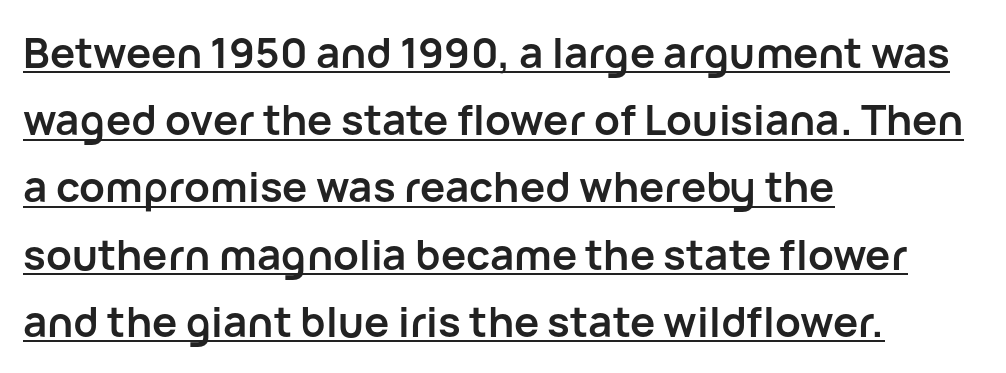
The image shows 42 px semibold sans-serif type, upright; set left-aligned, normal line spacing (1.6x), normal letter spacing, underlined; low stroke contrast and a medium x-height.
